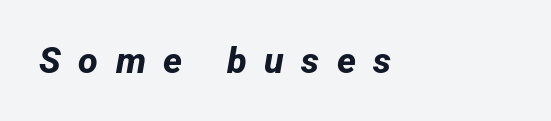
The image shows 36 px bold sans-serif type; set left-aligned, unusually wide letter spacing (+0.49 em), not underlined; low stroke contrast and a medium x-height.
